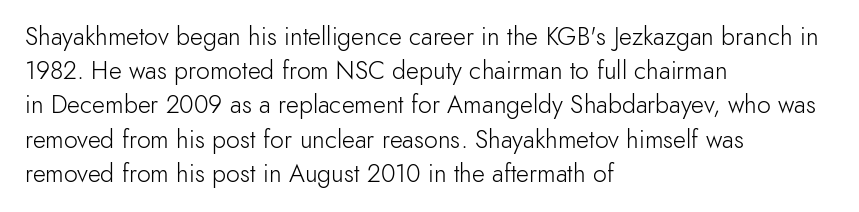
Q: Is the text bold? A: No.
Q: Is the text italic (slanted)? A: No, it is upright.
Q: Is the text underlined? A: No.
Q: How is the paragraph aligned? A: Left-aligned.
Q: Is the spacing between letters normal or unusually wide? A: Normal.
Q: Is the spacing between lines tight, normal or loose? A: Normal.
